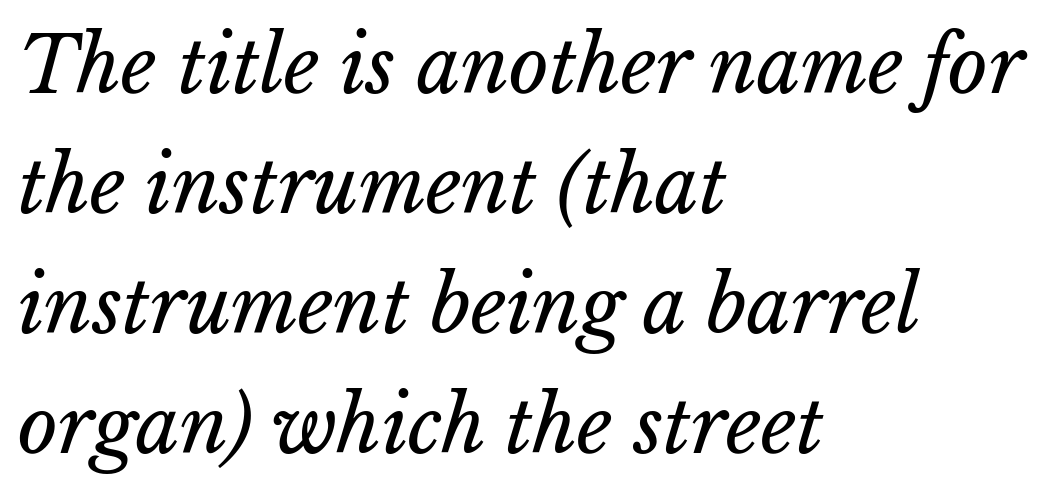
The image shows 77 px regular-weight type; set left-aligned, normal line spacing (1.56x), normal letter spacing, not underlined; low stroke contrast and a medium x-height.
